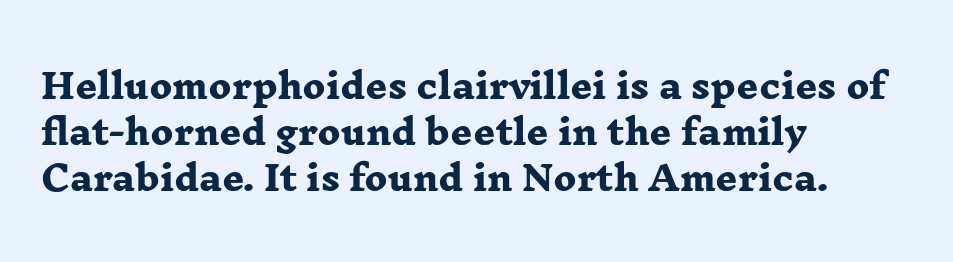
The image shows 34 px heavy, wide serif type; set left-aligned, normal line spacing (1.35x), normal letter spacing, not underlined; low stroke contrast and a medium x-height.
